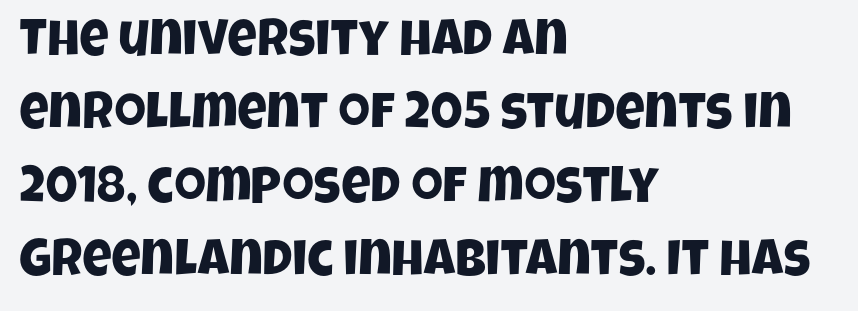
Q: Is the typeface a serif or a sans-serif typeface? A: Sans-serif.
Q: Is the text underlined? A: No.
Q: How is the paragraph aligned? A: Left-aligned.
Q: Is the spacing between letters normal or unusually wide? A: Normal.
Q: Is the spacing between lines tight, normal or loose? A: Normal.
Q: Width (condensed, normal, or wide)? A: Condensed.
Q: Stroke contrast? A: Low.
Q: x-height? A: Large.
Q: Monospaced? A: No.
